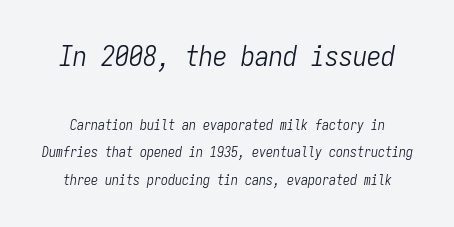
{"italic": "yes", "lean": "right", "slant_degrees": 9, "bold": "no", "weight": "light", "width": "condensed", "stroke_contrast": "low", "x_height": "medium", "monospaced": "yes", "underline": "no", "line_spacing": "loose", "line_spacing_ratio": 1.97, "letter_spacing": "normal", "letter_spacing_em": 0.0, "larger_block": "first", "size_ratio": 2.0, "glyph_px": 28}
